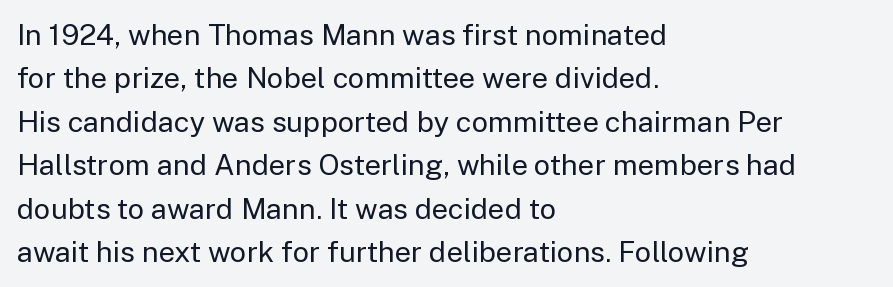
The image shows 29 px regular-weight sans-serif type, upright; set left-aligned, normal line spacing (1.5x), normal letter spacing, not underlined; low stroke contrast and a medium x-height.
